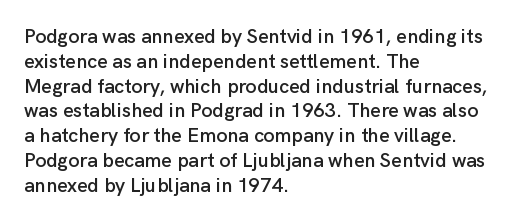
{"italic": "no", "underline": "no", "align": "left", "line_spacing_ratio": 1.24, "letter_spacing": "normal", "letter_spacing_em": 0.0, "glyph_px": 20}
